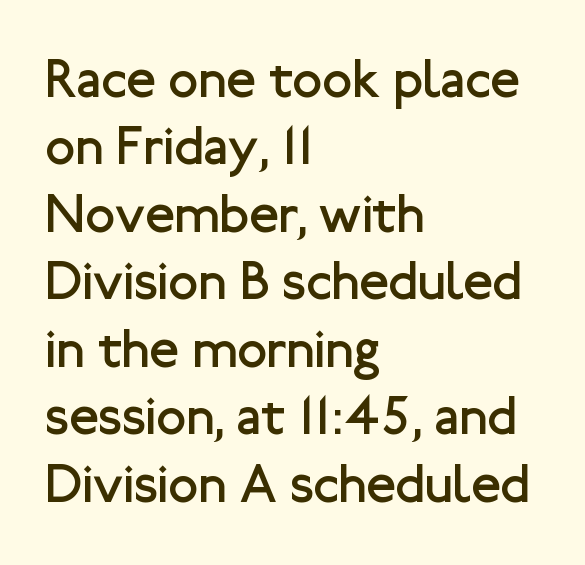
The image shows 54 px regular-weight sans-serif type, upright; set left-aligned, normal line spacing (1.25x), normal letter spacing, not underlined; low stroke contrast and a medium x-height.
